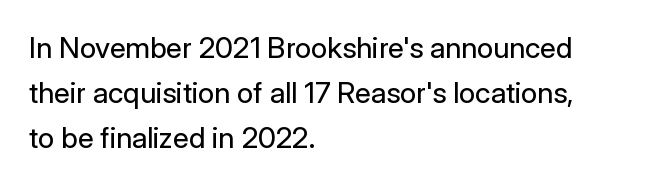
{"serif": "no", "italic": "no", "bold": "no", "weight": "regular", "width": "normal", "stroke_contrast": "low", "x_height": "medium", "monospaced": "no", "underline": "no", "align": "left", "line_spacing": "normal", "line_spacing_ratio": 1.55, "letter_spacing": "normal", "letter_spacing_em": 0.0, "glyph_px": 29}
